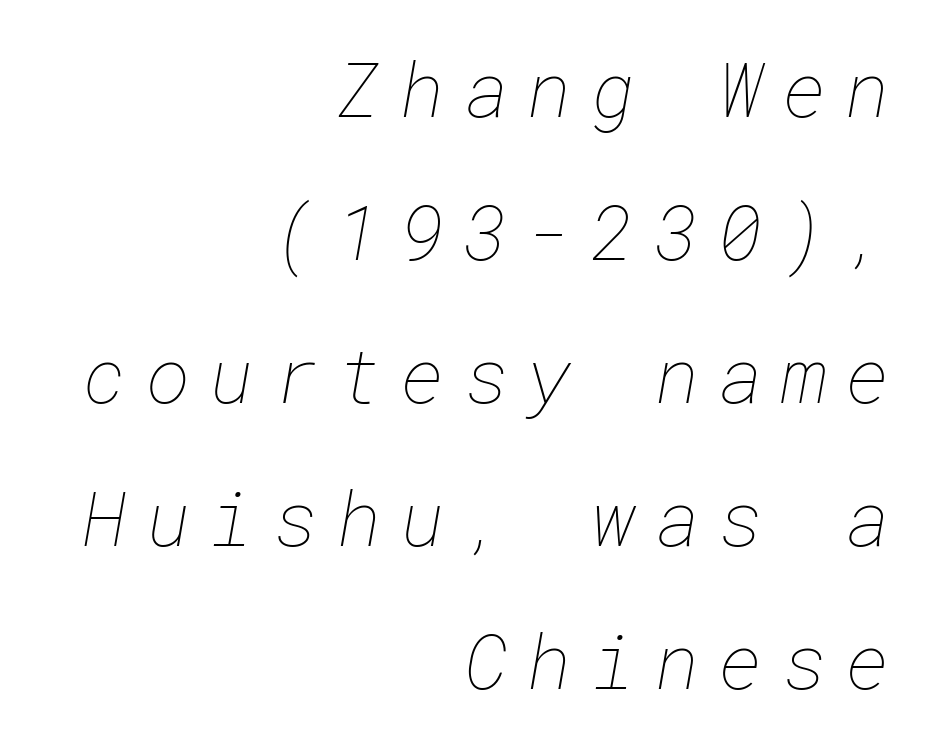
Q: Is the text bold? A: No.
Q: Is the text underlined? A: No.
Q: How is the paragraph aligned? A: Right-aligned.
Q: Is the spacing between letters normal or unusually wide? A: Unusually wide.
Q: Width (condensed, normal, or wide)? A: Normal.
Q: Stroke contrast? A: Low.
Q: x-height? A: Medium.
